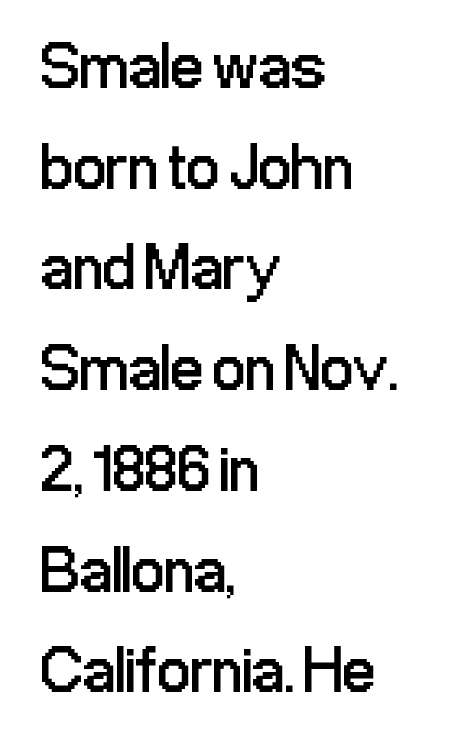
Q: Is the text bold? A: No.
Q: Is the text italic (slanted)? A: No, it is upright.
Q: Is the typeface a serif or a sans-serif typeface? A: Sans-serif.
Q: Is the text underlined? A: No.
Q: How is the paragraph aligned? A: Left-aligned.
Q: Is the spacing between letters normal or unusually wide? A: Normal.
Q: Is the spacing between lines tight, normal or loose? A: Normal.
Q: Width (condensed, normal, or wide)? A: Condensed.
Q: Stroke contrast? A: Low.
Q: x-height? A: Medium.
Q: Monospaced? A: No.
